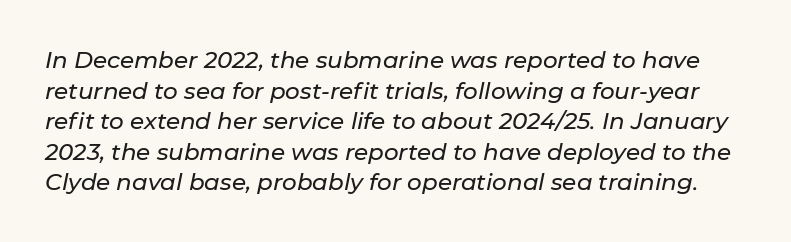
Q: Is the text italic (slanted)? A: Yes, it leans right by about 11 degrees.
Q: Is the text underlined? A: No.
Q: Is the spacing between letters normal or unusually wide? A: Normal.
Q: Is the spacing between lines tight, normal or loose? A: Normal.
